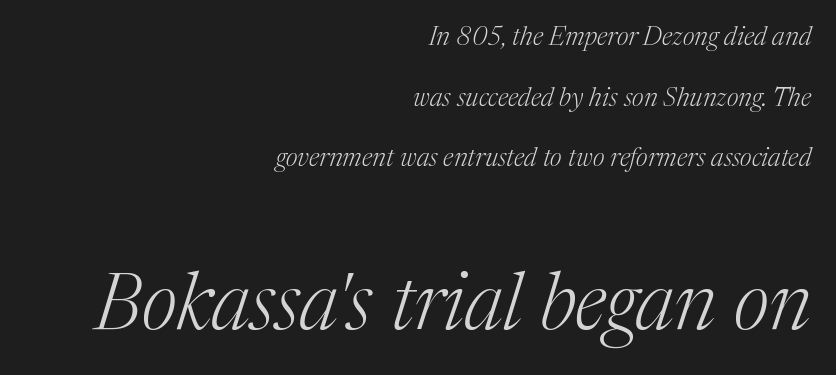
Q: Is the text bold? A: No.
Q: Is the text italic (slanted)? A: Yes, it leans right by about 17 degrees.
Q: Is the typeface a serif or a sans-serif typeface? A: Serif.
Q: Is the text underlined? A: No.
Q: How is the paragraph aligned? A: Right-aligned.
Q: Is the spacing between letters normal or unusually wide? A: Normal.
Q: Is the spacing between lines tight, normal or loose? A: Loose.
Q: Which block of text is set in a larger size, the first (top) or the second (bottom)? A: The second (bottom) one.
Q: Width (condensed, normal, or wide)? A: Normal.
Q: Stroke contrast? A: Medium.
Q: x-height? A: Medium.
Q: Monospaced? A: No.
